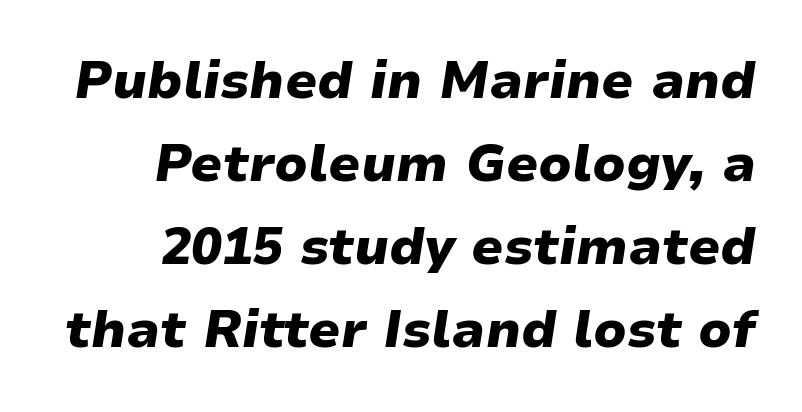
Q: Is the text bold? A: Yes.
Q: Is the text italic (slanted)? A: Yes, it leans right by about 9 degrees.
Q: Is the text underlined? A: No.
Q: How is the paragraph aligned? A: Right-aligned.
Q: Is the spacing between letters normal or unusually wide? A: Normal.
Q: Is the spacing between lines tight, normal or loose? A: Normal.
Q: Width (condensed, normal, or wide)? A: Wide.
Q: Stroke contrast? A: Low.
Q: x-height? A: Medium.
Q: Monospaced? A: No.
